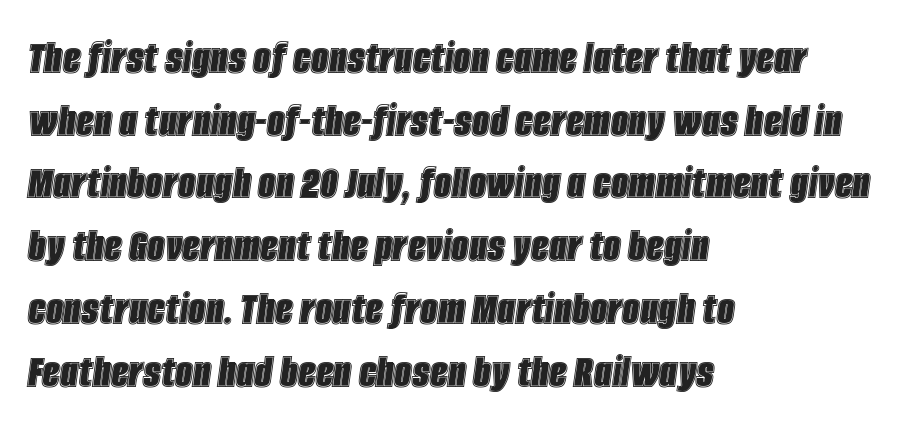
{"italic": "yes", "lean": "right", "slant_degrees": 8, "width": "condensed", "x_height": "large", "monospaced": "no", "underline": "no", "align": "left", "line_spacing": "normal", "line_spacing_ratio": 1.28, "letter_spacing": "normal", "letter_spacing_em": 0.0, "glyph_px": 49}
